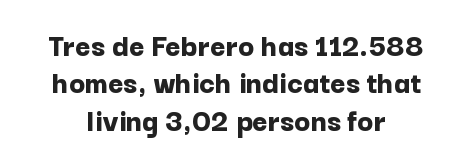
Q: Is the text bold? A: Yes.
Q: Is the text italic (slanted)? A: No, it is upright.
Q: Is the typeface a serif or a sans-serif typeface? A: Sans-serif.
Q: Is the text underlined? A: No.
Q: How is the paragraph aligned? A: Centered.
Q: Is the spacing between letters normal or unusually wide? A: Normal.
Q: Is the spacing between lines tight, normal or loose? A: Tight.
Q: Width (condensed, normal, or wide)? A: Normal.
Q: Stroke contrast? A: Low.
Q: x-height? A: Medium.
Q: Monospaced? A: No.
